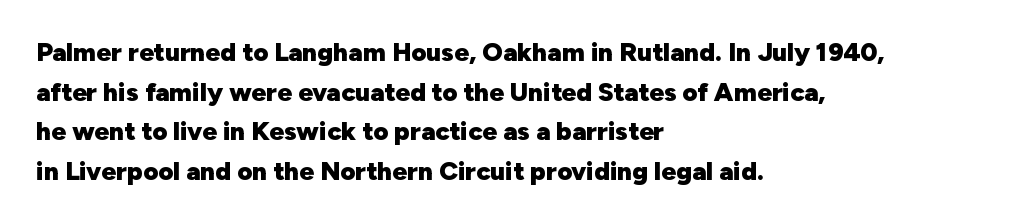
{"italic": "no", "bold": "yes", "underline": "no", "align": "left", "line_spacing": "normal", "line_spacing_ratio": 1.52, "letter_spacing": "normal", "letter_spacing_em": 0.0, "glyph_px": 26}
